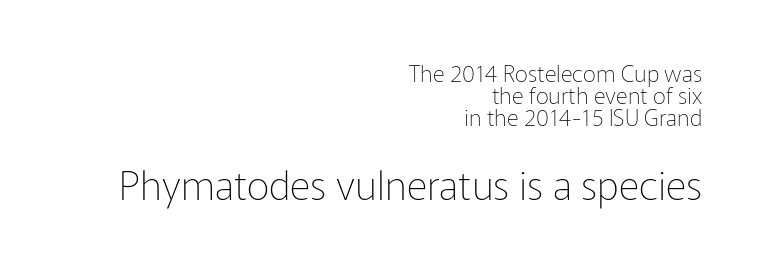
The image shows 40 px thin sans-serif type, upright; set right-aligned, tight line spacing (0.96x), normal letter spacing, not underlined; the second (bottom) block is 1.74x larger; low stroke contrast and a medium x-height.
